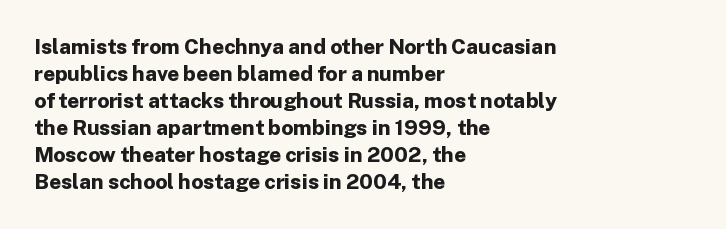
Q: Is the text bold? A: Yes.
Q: Is the text italic (slanted)? A: No, it is upright.
Q: Is the text underlined? A: No.
Q: How is the paragraph aligned? A: Left-aligned.
Q: Is the spacing between letters normal or unusually wide? A: Normal.
Q: Is the spacing between lines tight, normal or loose? A: Normal.
